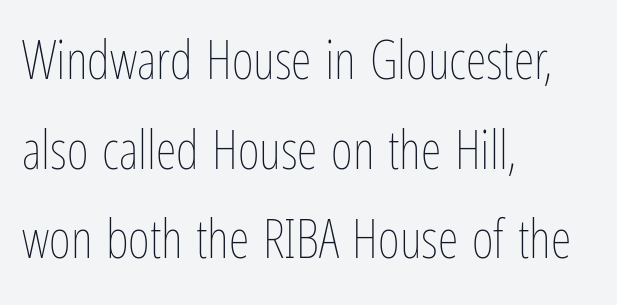
The image shows 53 px thin, condensed type, upright; set left-aligned, normal line spacing (1.69x), normal letter spacing, not underlined; low stroke contrast and a medium x-height.
